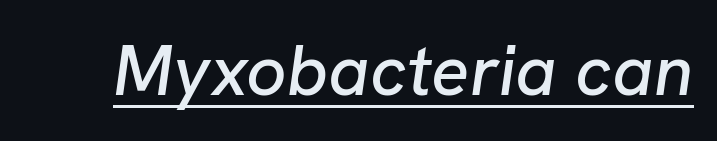
The image shows 71 px text type, italic (leaning right); set normal letter spacing, underlined; low stroke contrast and a medium x-height.
